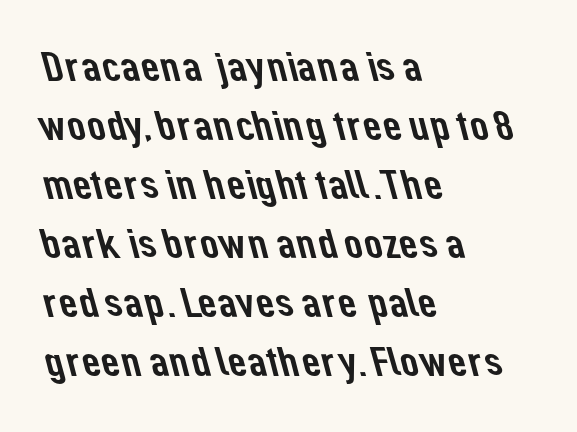
The image shows 41 px sans-serif type; set left-aligned, normal line spacing (1.44x), normal letter spacing, not underlined; low stroke contrast and a medium x-height.
